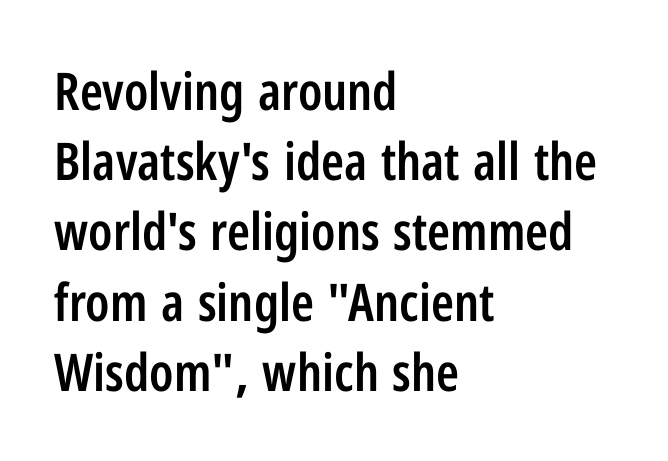
Q: Is the text bold? A: Semi-bold.
Q: Is the text italic (slanted)? A: No, it is upright.
Q: Is the typeface a serif or a sans-serif typeface? A: Sans-serif.
Q: Is the text underlined? A: No.
Q: How is the paragraph aligned? A: Left-aligned.
Q: Is the spacing between letters normal or unusually wide? A: Normal.
Q: Is the spacing between lines tight, normal or loose? A: Normal.
Q: Width (condensed, normal, or wide)? A: Condensed.
Q: Stroke contrast? A: Low.
Q: x-height? A: Medium.
Q: Monospaced? A: No.
